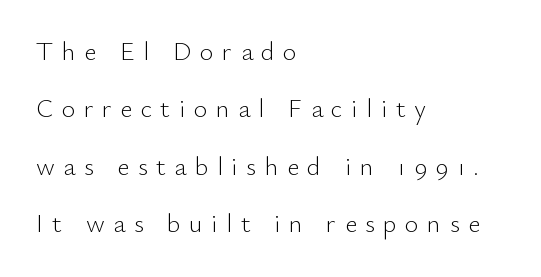
Each word looks stretched out because of the extra space between its letters. The rendering anchors every line to the left-hand side. Quick note: not italic, upright. Descenders are the only things crossing below the line. Counters stay open thanks to moderate or lighter strokes. This sample trades compactness for vertical openness between lines.
